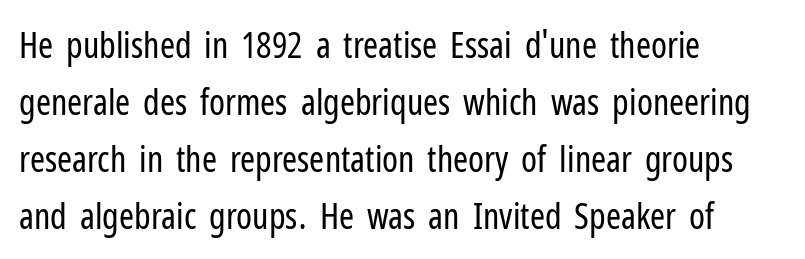
The image shows 36 px regular-weight, condensed sans-serif type, upright; set left-aligned, normal line spacing (1.58x), normal letter spacing, not underlined; low stroke contrast and a medium x-height.
